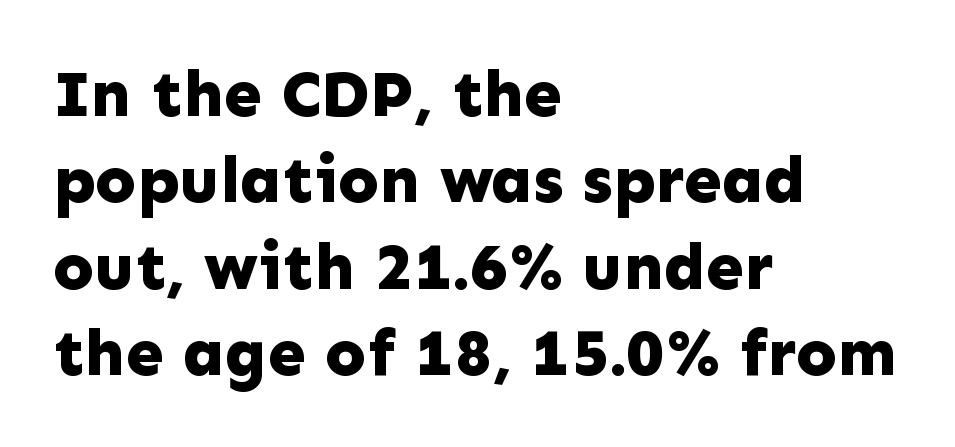
Q: Is the text bold? A: Yes.
Q: Is the text italic (slanted)? A: No, it is upright.
Q: Is the typeface a serif or a sans-serif typeface? A: Sans-serif.
Q: Is the text underlined? A: No.
Q: How is the paragraph aligned? A: Left-aligned.
Q: Is the spacing between letters normal or unusually wide? A: Normal.
Q: Is the spacing between lines tight, normal or loose? A: Normal.
Q: Width (condensed, normal, or wide)? A: Normal.
Q: Stroke contrast? A: Low.
Q: x-height? A: Medium.
Q: Monospaced? A: No.
